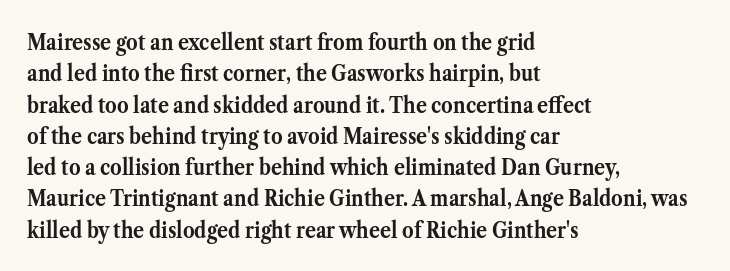
If you drew a line through each stem, it would be perfectly vertical. The face used here has the dense, thick strokes of a bold. All the whitespace from short lines collects on the right. Observe the ordinary spacing: letters are neighbours, not strangers. Rule under the text: the space is simply empty.
